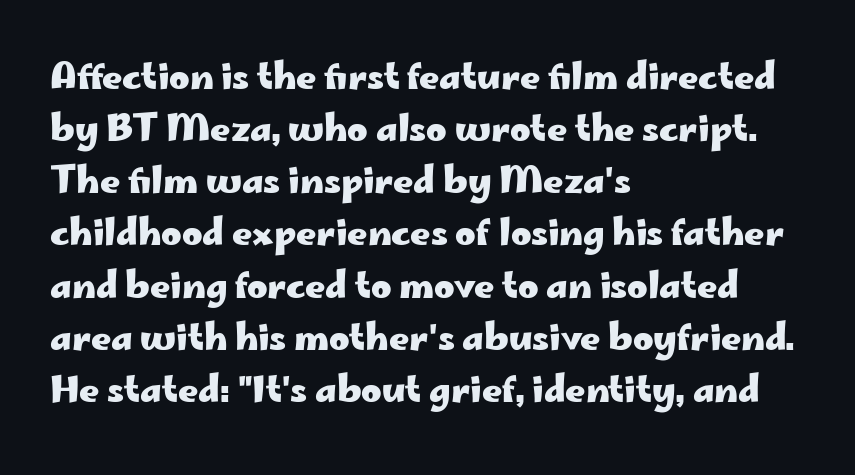
{"serif": "no", "italic": "no", "bold": "yes", "weight": "heavy", "width": "wide", "stroke_contrast": "low", "x_height": "small", "monospaced": "no", "underline": "no", "align": "left", "line_spacing": "normal", "line_spacing_ratio": 1.49, "letter_spacing": "normal", "letter_spacing_em": 0.0, "glyph_px": 35}
